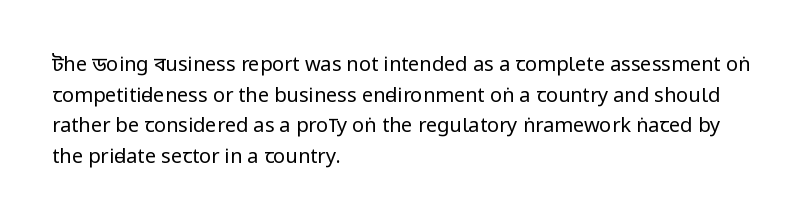
Q: Is the text bold? A: No.
Q: Is the text italic (slanted)? A: No, it is upright.
Q: Is the text underlined? A: No.
Q: How is the paragraph aligned? A: Left-aligned.
Q: Is the spacing between letters normal or unusually wide? A: Normal.
Q: Is the spacing between lines tight, normal or loose? A: Normal.
